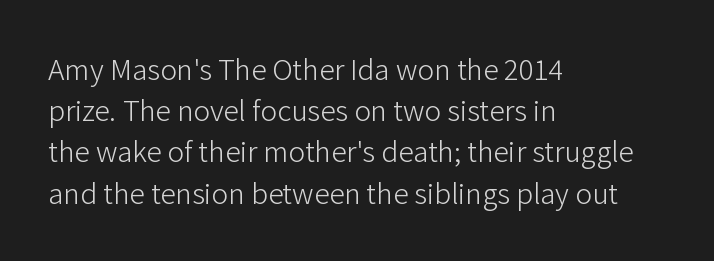
Q: Is the text bold? A: No.
Q: Is the text italic (slanted)? A: No, it is upright.
Q: Is the typeface a serif or a sans-serif typeface? A: Sans-serif.
Q: Is the text underlined? A: No.
Q: How is the paragraph aligned? A: Left-aligned.
Q: Is the spacing between letters normal or unusually wide? A: Normal.
Q: Is the spacing between lines tight, normal or loose? A: Normal.
Q: Width (condensed, normal, or wide)? A: Normal.
Q: Stroke contrast? A: Low.
Q: x-height? A: Medium.
Q: Monospaced? A: No.
